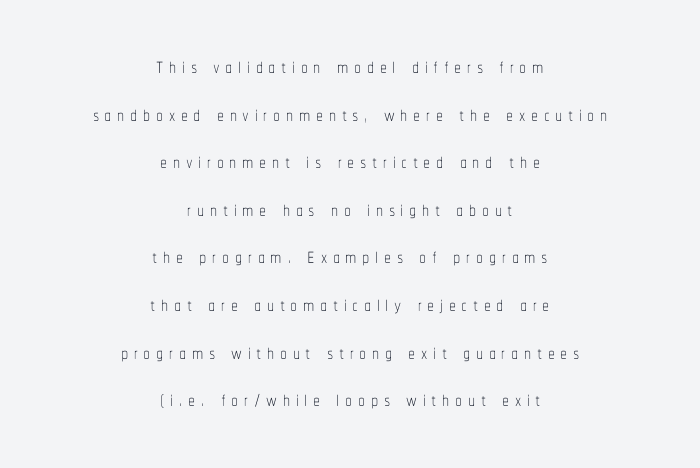
The image shows 28 px thin, condensed type, upright; set centered, normal line spacing (1.7x), unusually wide letter spacing (+0.2 em), not underlined; low stroke contrast and a medium x-height.
